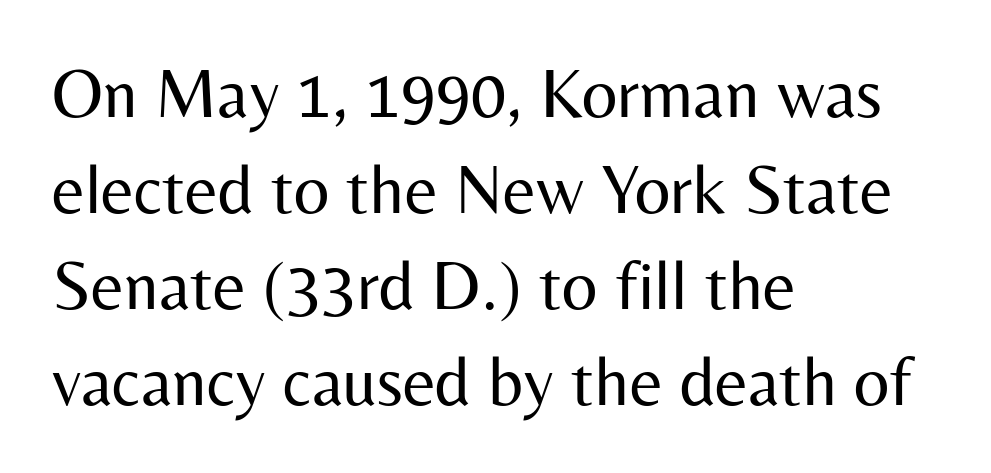
The image shows 70 px regular-weight sans-serif type, upright; set left-aligned, normal line spacing (1.37x), normal letter spacing, not underlined; medium stroke contrast and a medium x-height.
